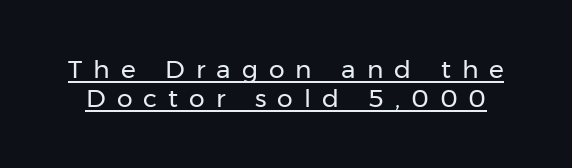
{"italic": "no", "bold": "no", "underline": "yes", "line_spacing_ratio": 1.18, "letter_spacing": "wide", "letter_spacing_em": 0.44, "glyph_px": 25}
